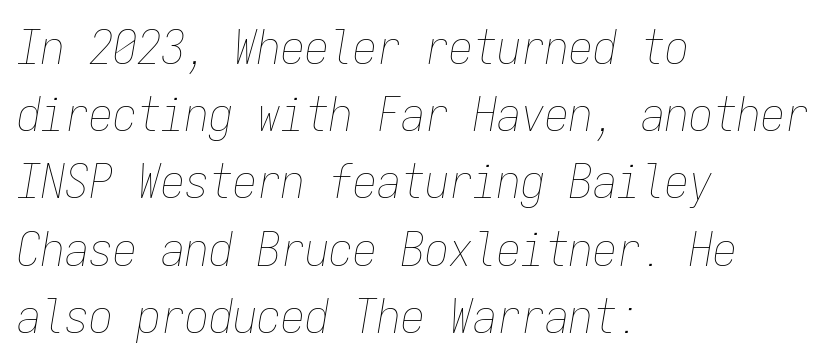
The glyphs look as if they've been sheared to an angle. Fixed-width glyphs throughout — classic coding-font behaviour. Descenders hang freely into open space. The line-height multiplier appears to be the usual default. This reads as an unemphasized weight, regular at the heaviest. The rag falls on the right side of this text block.
